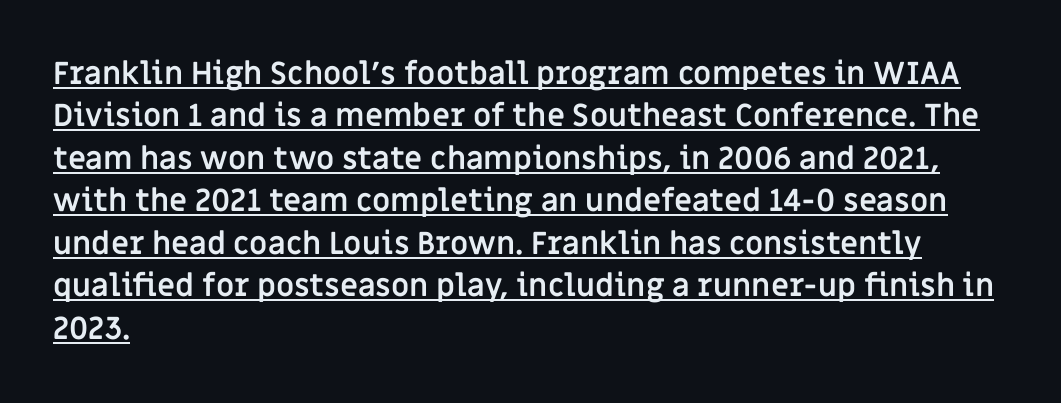
Q: Is the text bold? A: Yes.
Q: Is the text italic (slanted)? A: No, it is upright.
Q: Is the typeface a serif or a sans-serif typeface? A: Sans-serif.
Q: Is the text underlined? A: Yes.
Q: How is the paragraph aligned? A: Left-aligned.
Q: Is the spacing between letters normal or unusually wide? A: Normal.
Q: Is the spacing between lines tight, normal or loose? A: Normal.
Q: Width (condensed, normal, or wide)? A: Normal.
Q: Stroke contrast? A: Low.
Q: x-height? A: Large.
Q: Monospaced? A: No.
